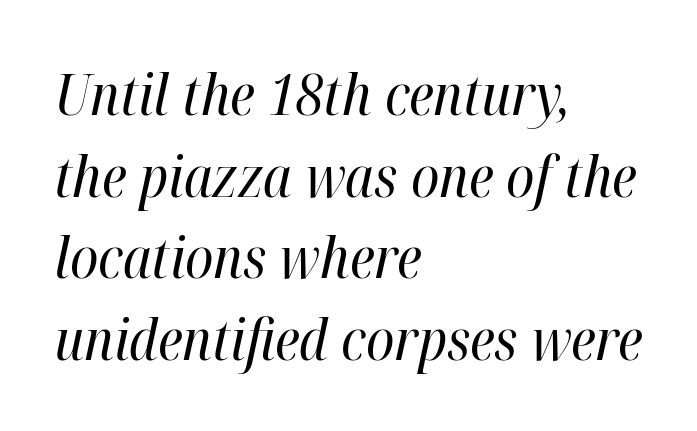
Q: Is the text bold? A: No.
Q: Is the text italic (slanted)? A: Yes, it leans right by about 12 degrees.
Q: Is the text underlined? A: No.
Q: How is the paragraph aligned? A: Left-aligned.
Q: Is the spacing between letters normal or unusually wide? A: Normal.
Q: Is the spacing between lines tight, normal or loose? A: Normal.
Q: Width (condensed, normal, or wide)? A: Condensed.
Q: Stroke contrast? A: High.
Q: x-height? A: Medium.
Q: Monospaced? A: No.
